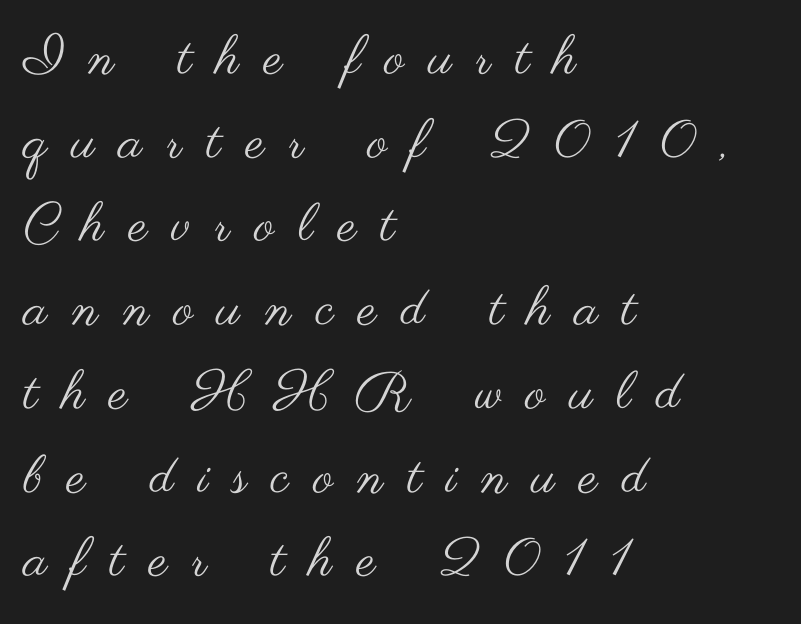
Stroke terminals: plain, sans-serif. The space beneath each line is pristine and unruled. These lines are rendered in a variable-pitch font. The passage shown has open, widely tracked lettering throughout.
